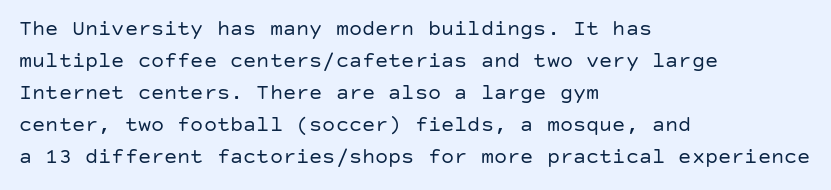
The image shows 22 px text type, upright; set left-aligned, normal line spacing (1.46x), normal letter spacing, not underlined.
